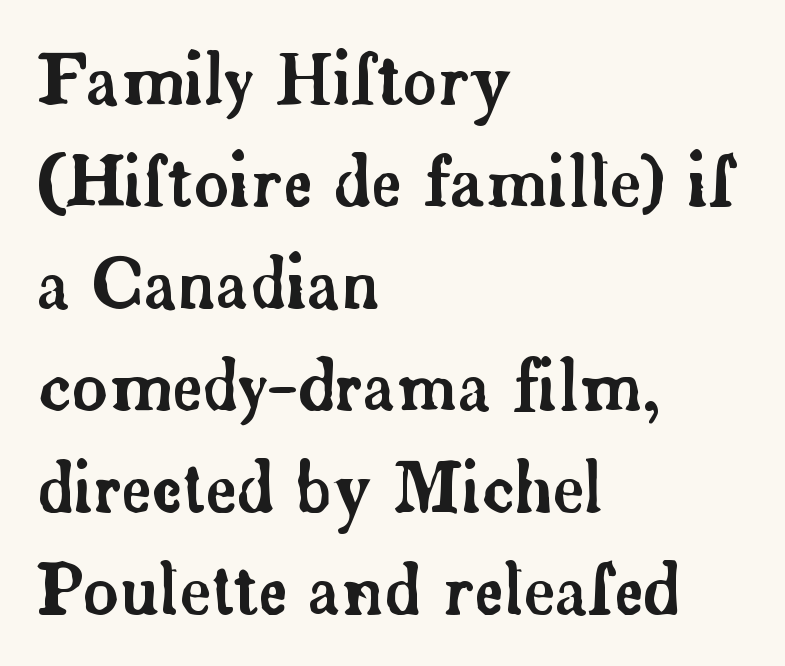
The image shows 68 px serif type, upright; set left-aligned, normal line spacing (1.5x), normal letter spacing, not underlined; low stroke contrast and a small x-height.
